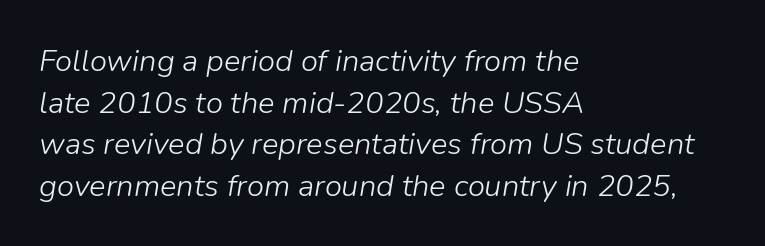
Q: Is the text bold? A: No.
Q: Is the text italic (slanted)? A: Yes, it leans right by about 9 degrees.
Q: Is the text underlined? A: No.
Q: How is the paragraph aligned? A: Left-aligned.
Q: Is the spacing between letters normal or unusually wide? A: Normal.
Q: Is the spacing between lines tight, normal or loose? A: Normal.
Q: Width (condensed, normal, or wide)? A: Normal.
Q: Stroke contrast? A: Low.
Q: x-height? A: Medium.
Q: Monospaced? A: No.
